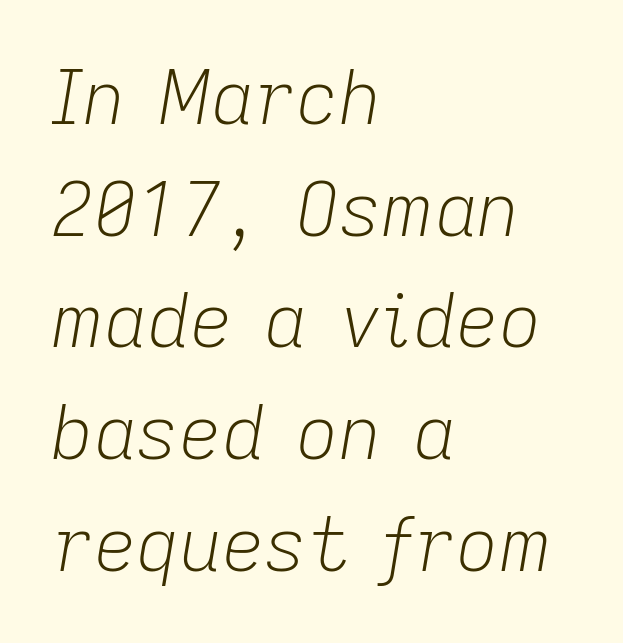
The image shows 74 px light type, italic (leaning right); set left-aligned, normal line spacing (1.51x), normal letter spacing, not underlined; low stroke contrast and a medium x-height.
